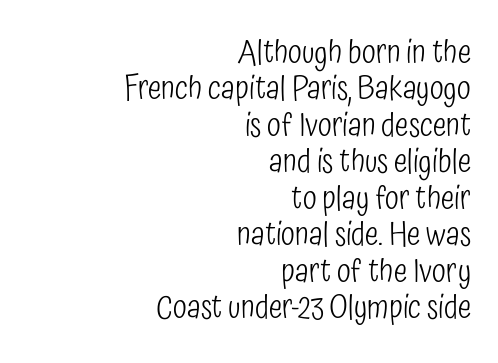
Is there any slant? The stems are plumb. The vertical gap from one line to the next is small. The face used here is proportionally spaced, like ordinary book or web type. This rendering leaves character spacing at its baseline value. Weight class: somewhere from thin through regular. Look at the bottom of the vertical strokes: they stop flat, with no serifs.
